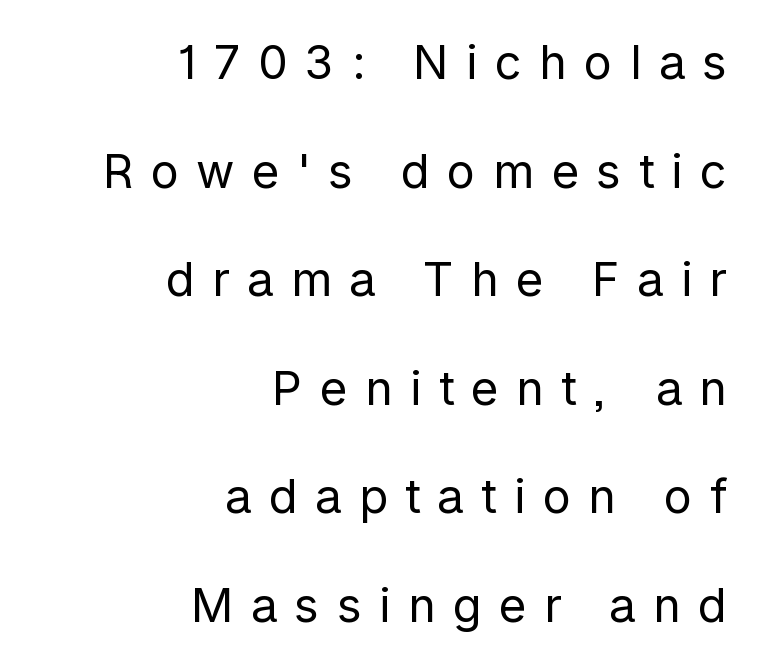
What's the leading like? Stretched, with rows far apart. The letters carry no serifs — their stems end cleanly without finishing strokes. Loose tracking; the words dissolve into strings of separated letters. The cut favours lightness, reaching ordinary text weight at its darkest. The passage shown is typed in a proportional face where columns would drift. A roman cut, with each character standing at attention.
